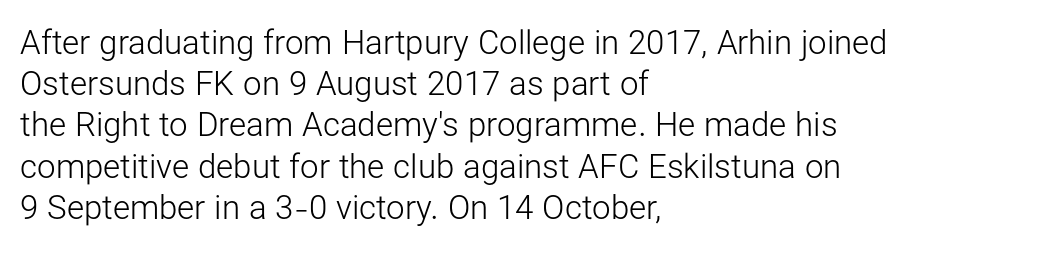
{"serif": "no", "italic": "no", "bold": "no", "weight": "light", "width": "normal", "stroke_contrast": "low", "x_height": "medium", "monospaced": "no", "underline": "no", "align": "left", "line_spacing": "normal", "line_spacing_ratio": 1.25, "letter_spacing": "normal", "letter_spacing_em": 0.0, "glyph_px": 33}
